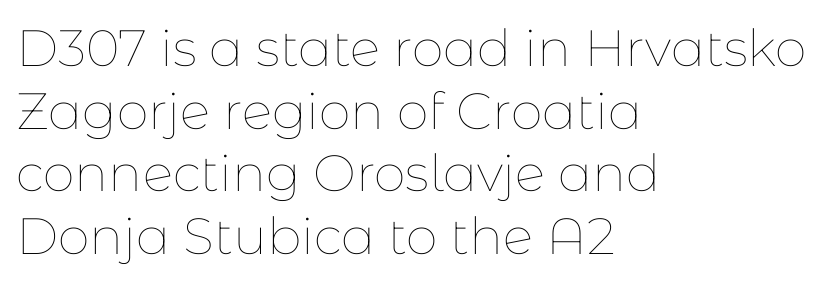
Default kerning and tracking; the words read as compact shapes. The letters advance in unequal steps, a hallmark of proportional type. Caption: face not bold, strokes unweighted. Designer's note — italics off, roman on. Line starts are locked; line ends wander.
